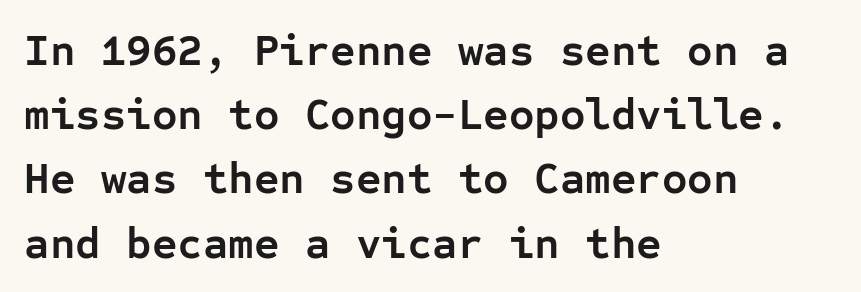
Characters remain perfectly vertical along every line. The rendering uses typewriter-style spacing with identical character cells. Classification — sans serif. Honestly, the row spacing looks completely unremarkable. Casual observation: everything's shoved over to the left. Emphasis by weight is at full strength: bold.
